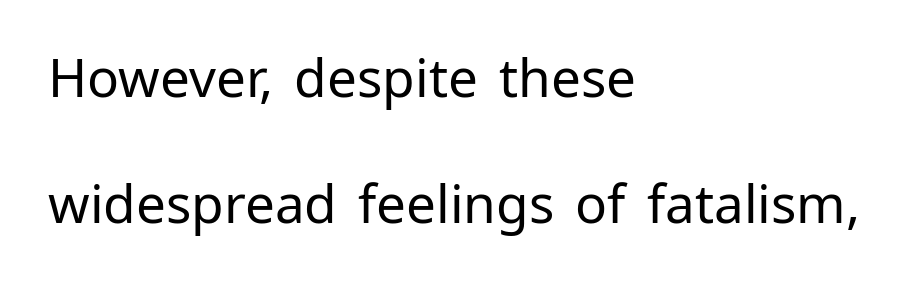
{"serif": "no", "italic": "no", "bold": "no", "weight": "regular", "width": "normal", "stroke_contrast": "low", "x_height": "medium", "monospaced": "no", "underline": "no", "align": "left", "line_spacing": "loose", "line_spacing_ratio": 2.38, "letter_spacing": "normal", "letter_spacing_em": 0.0, "glyph_px": 53}
